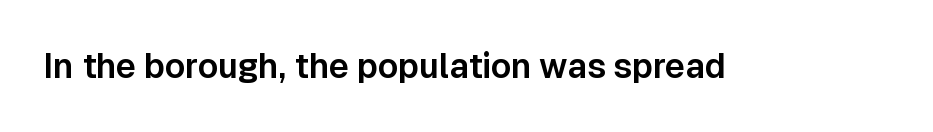
{"serif": "no", "italic": "no", "width": "normal", "stroke_contrast": "low", "x_height": "medium", "monospaced": "no", "underline": "no", "letter_spacing": "normal", "letter_spacing_em": 0.0, "glyph_px": 34}
